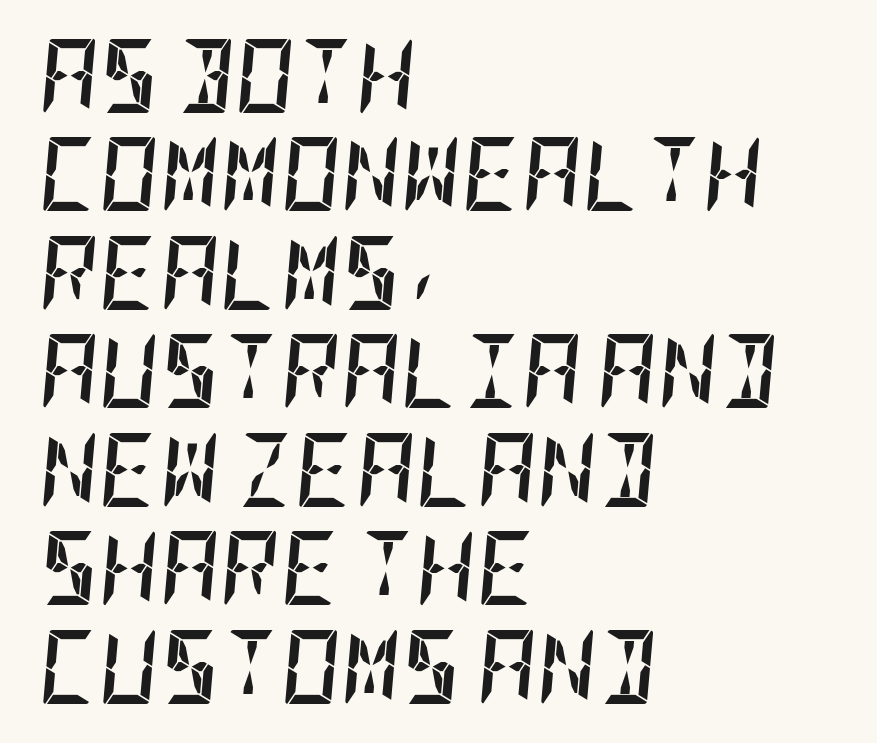
Q: Is the text bold? A: Yes.
Q: Is the text italic (slanted)? A: Yes, it leans right by about 5 degrees.
Q: Is the text underlined? A: No.
Q: How is the paragraph aligned? A: Left-aligned.
Q: Is the spacing between letters normal or unusually wide? A: Normal.
Q: Is the spacing between lines tight, normal or loose? A: Normal.
Q: Width (condensed, normal, or wide)? A: Condensed.
Q: Stroke contrast? A: Low.
Q: x-height? A: Large.
